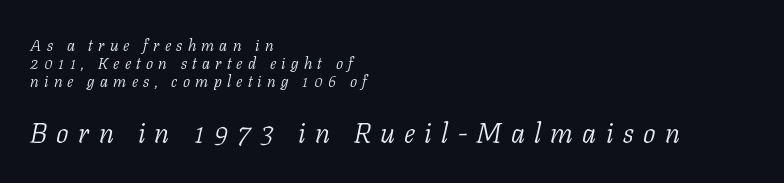
Descenders hang freely into open space. Is this a fixed-width face? No — the glyphs have proportional, varying widths. Line beginnings align vertically; line endings do not. Type size steps up from the first block to the second. Weight class: somewhere from thin through regular. Here the glyphs are tracked loosely, breaking word shapes into spaced letters.
